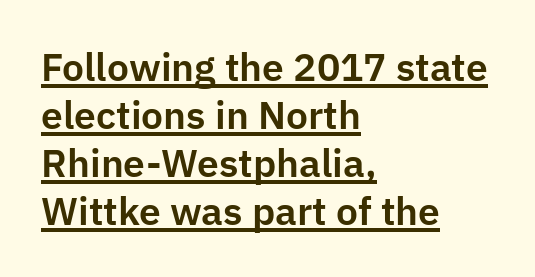
{"serif": "no", "italic": "no", "width": "normal", "stroke_contrast": "low", "x_height": "medium", "monospaced": "no", "underline": "yes", "align": "left", "line_spacing_ratio": 1.23, "letter_spacing": "normal", "letter_spacing_em": 0.0, "glyph_px": 39}
